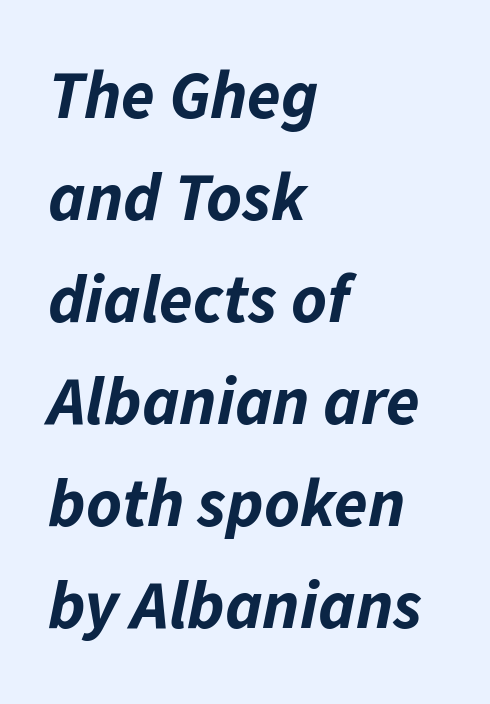
A bare baseline throughout the passage. The line texture is even and compact thanks to regular tracking. One glance says typical: line gaps are just what's usual. Character widths vary here, with narrow letters taking less room than wide ones.
